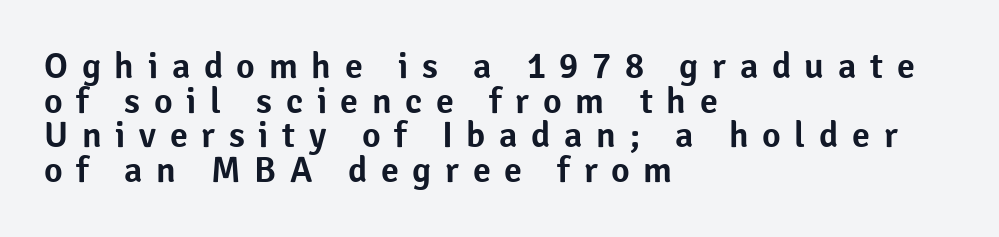
The image shows 36 px sans-serif type, upright; set left-aligned, tight line spacing (0.96x), unusually wide letter spacing (+0.38 em), not underlined; low stroke contrast and a medium x-height.
